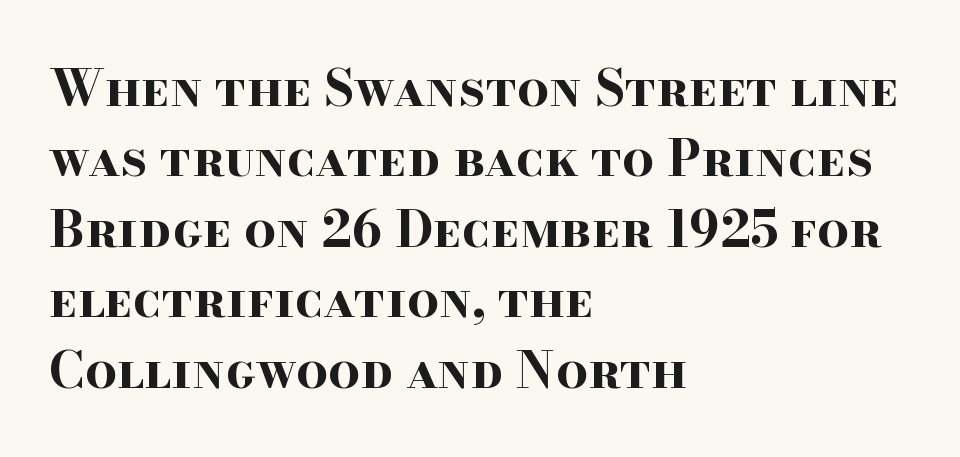
Short and long lines alike share a common starting point at left. Honestly, the row spacing looks completely unremarkable. These lines keep a tight, regular rhythm from letter to letter. A roman cut, with each character standing at attention.
